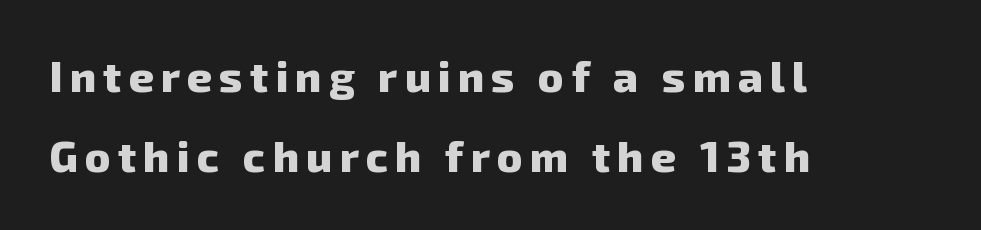
The typesetting leans heavy: a genuine bold. Beneath every word, the page is bare. The rag falls on the right side of this text block. The passage shown is typed in a proportional face where columns would drift. This sample uses a sans-serif face.
